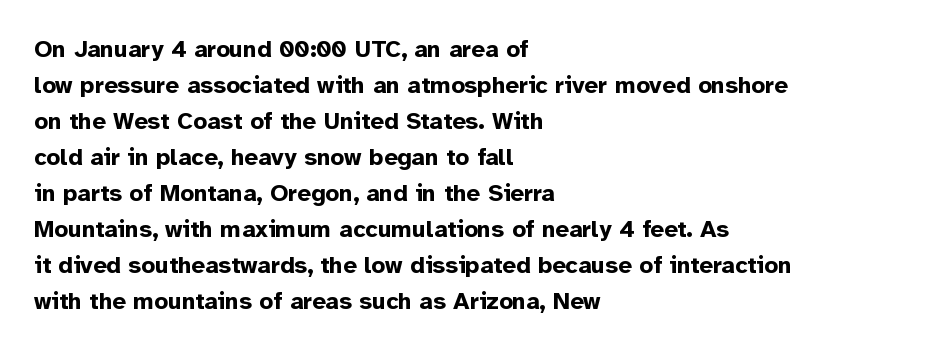
The image shows 24 px bold type, upright; set left-aligned, normal line spacing (1.5x), normal letter spacing, not underlined.
